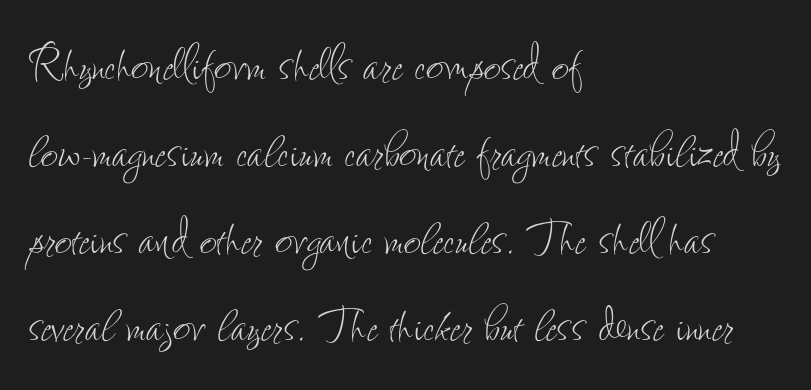
Q: Is the text bold? A: No.
Q: Is the text italic (slanted)? A: Yes.
Q: Is the text underlined? A: No.
Q: How is the paragraph aligned? A: Left-aligned.
Q: Is the spacing between letters normal or unusually wide? A: Normal.
Q: Is the spacing between lines tight, normal or loose? A: Normal.
Q: Width (condensed, normal, or wide)? A: Condensed.
Q: Stroke contrast? A: Low.
Q: x-height? A: Small.
Q: Monospaced? A: No.
